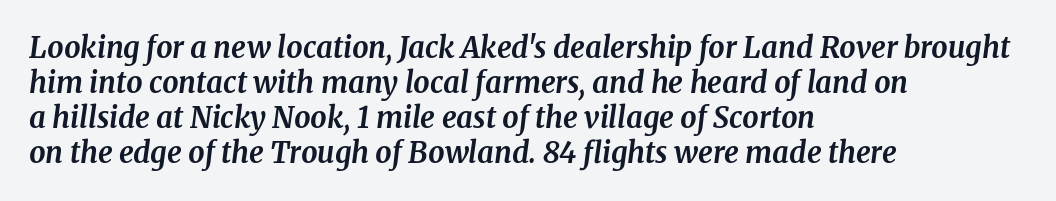
A classic flush-left, rag-right setting is used for this passage. Set as a true bold cut, around the 700 mark. Decoration check: the copy has no underline. You could not count columns in this text — the font is proportionally spaced. This rendering leaves character spacing at its baseline value. In terms of letterform style, serifs are clearly present.
